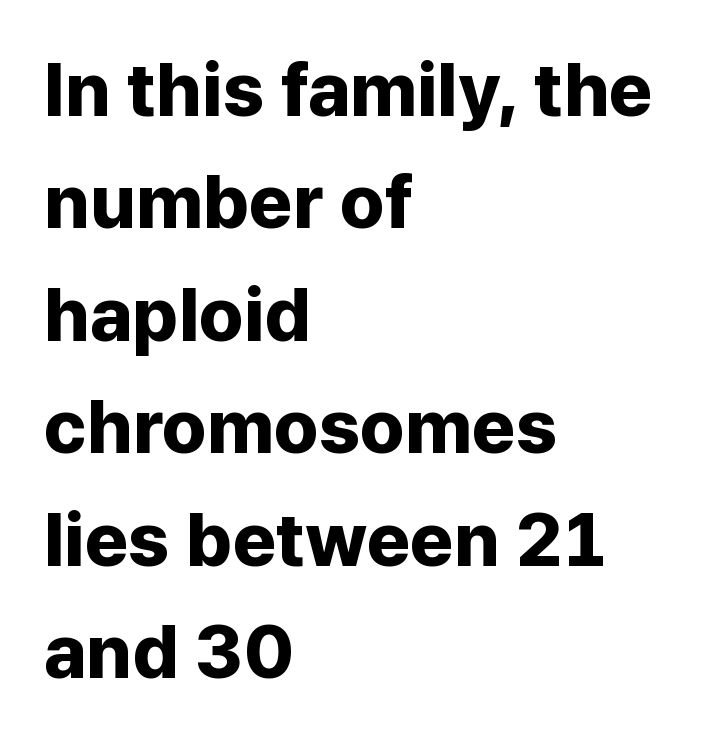
The image shows 75 px bold sans-serif type, upright; set left-aligned, normal line spacing (1.5x), normal letter spacing, not underlined; low stroke contrast and a medium x-height.
